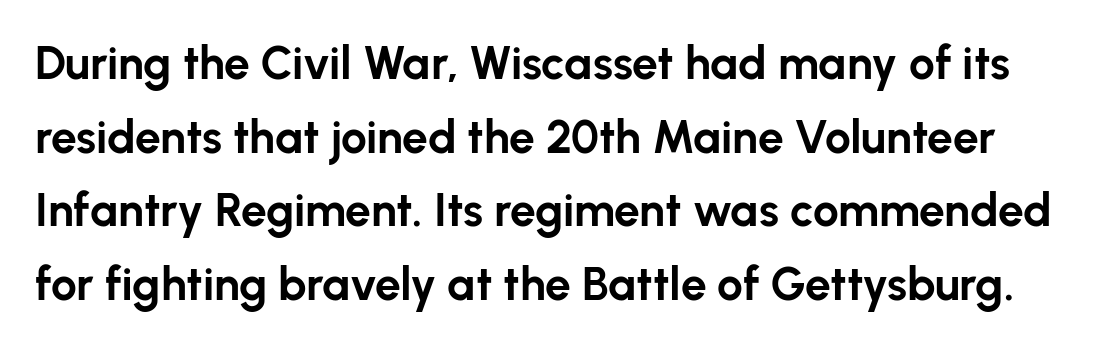
Spacing verdict: proportional, widths tailored to each character. Rule under the text: the space is simply empty. A sans-serif font was chosen for this passage. Vertically, the passage feels balanced, rows spaced as you'd expect.
